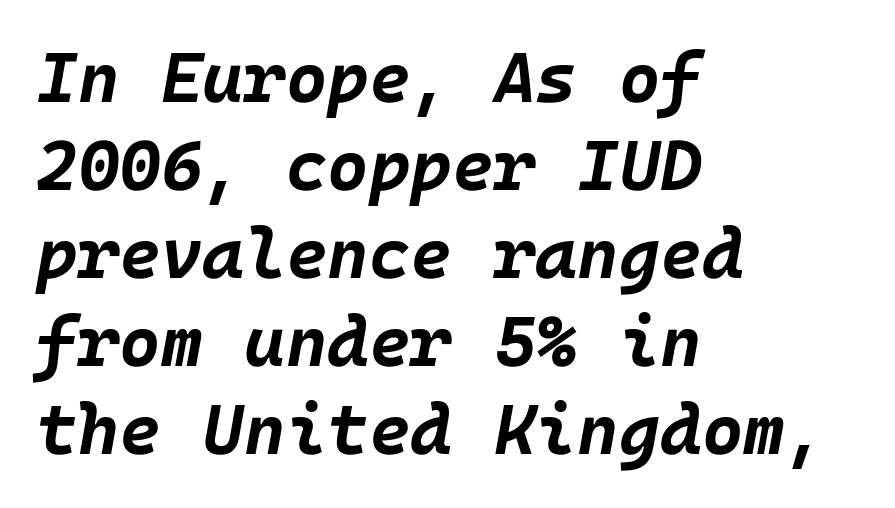
The image shows 71 px bold type, italic (leaning right); set left-aligned, line spacing 1.24x, normal letter spacing, not underlined; low stroke contrast and a large x-height.
